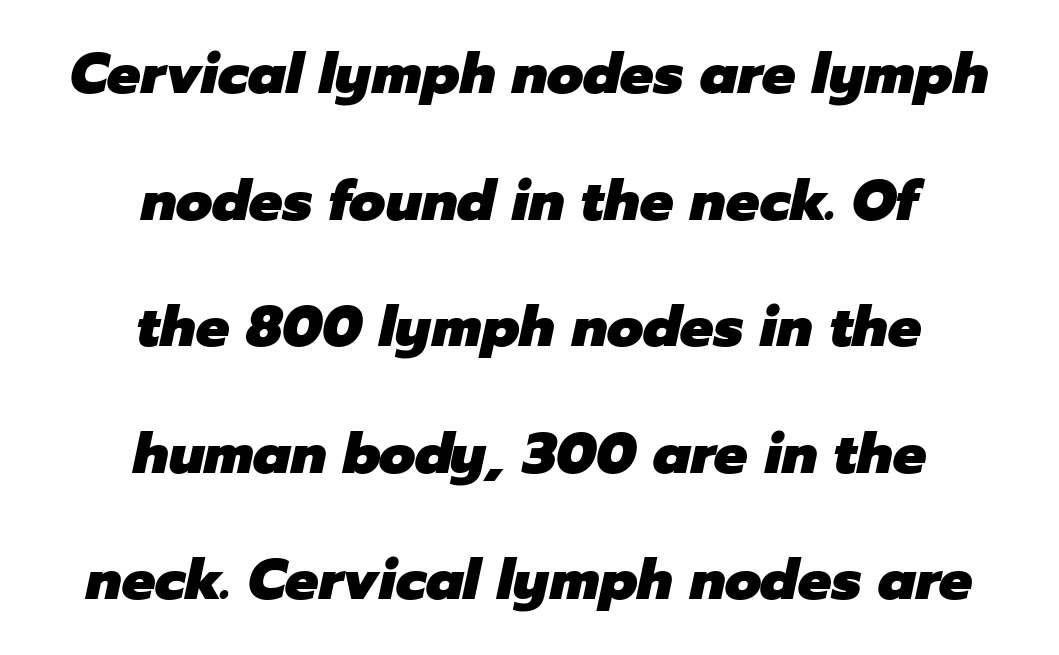
Reading down the block, each line starts at a different indent, mirrored at its end. Think of a printed novel: that variable character pitch is what you see here. How are the letters spaced? Ordinarily, with no added tracking. The passage shown is emphatically bold. Slant detected: the letters are inclined.
